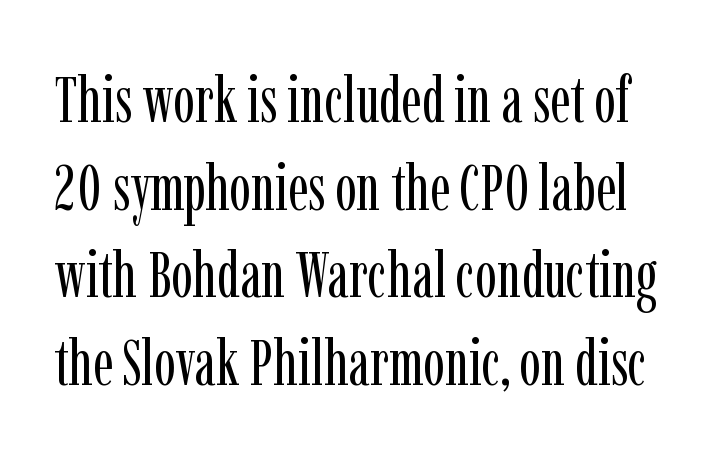
{"serif": "yes", "italic": "no", "bold": "no", "weight": "regular", "width": "condensed", "stroke_contrast": "low", "x_height": "medium", "monospaced": "no", "underline": "no", "line_spacing": "normal", "line_spacing_ratio": 1.37, "letter_spacing": "normal", "letter_spacing_em": 0.0, "glyph_px": 64}
